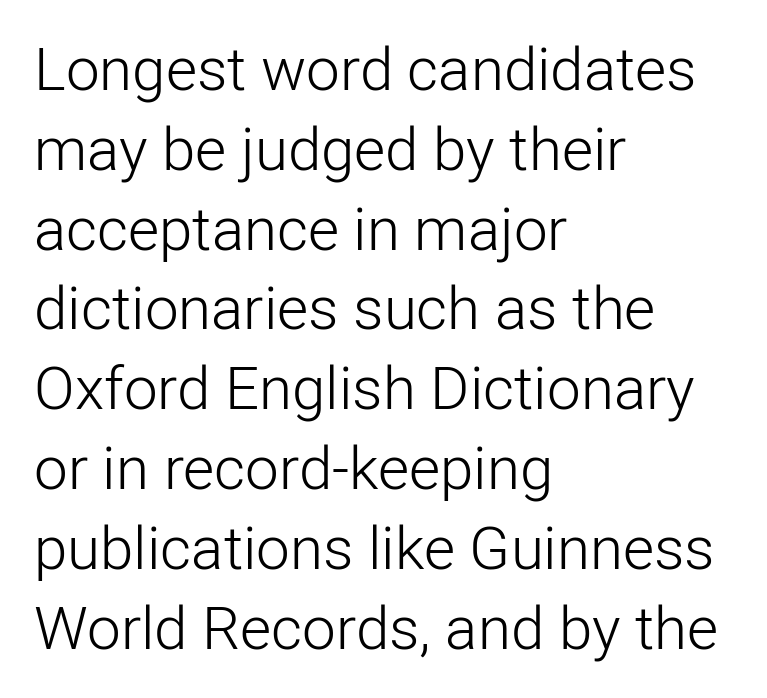
The image shows 60 px light sans-serif type, upright; set left-aligned, normal line spacing (1.33x), normal letter spacing, not underlined; low stroke contrast and a medium x-height.
